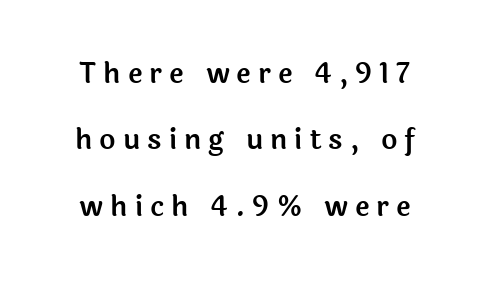
The image shows 28 px sans-serif type, upright; set loose line spacing (2.37x), unusually wide letter spacing (+0.25 em), not underlined; a medium x-height.
